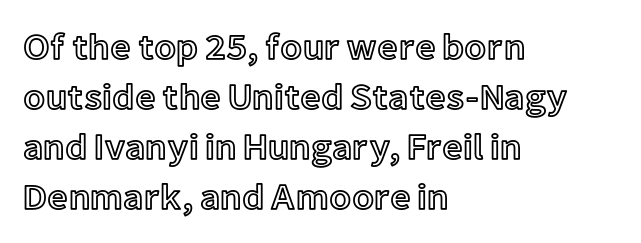
Q: Is the text italic (slanted)? A: No, it is upright.
Q: Is the text underlined? A: No.
Q: How is the paragraph aligned? A: Left-aligned.
Q: Is the spacing between letters normal or unusually wide? A: Normal.
Q: Is the spacing between lines tight, normal or loose? A: Normal.
Q: Width (condensed, normal, or wide)? A: Normal.
Q: x-height? A: Medium.
Q: Monospaced? A: No.
